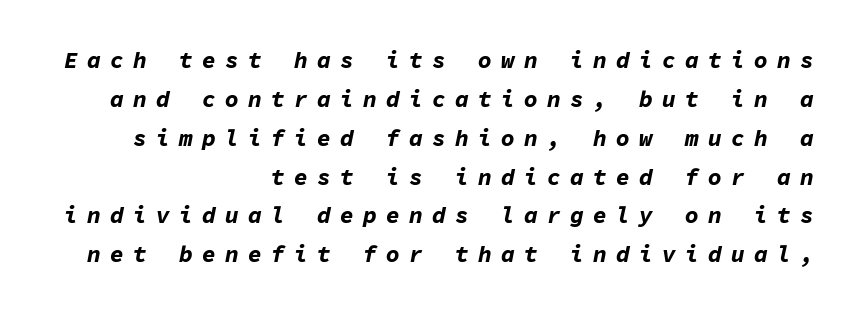
One-word summary of the alignment: right. Would a proofreader flag this as italicized? Yes. Set as a true bold cut, around the 700 mark. Each word looks stretched out because of the extra space between its letters. Successive baselines arrive at the customary interval.
